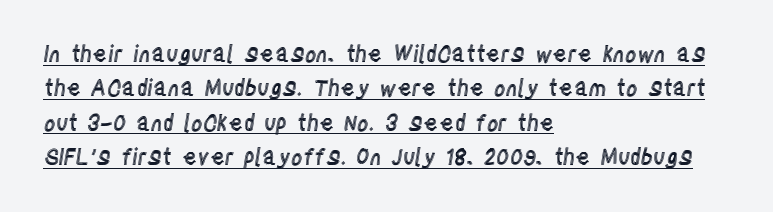
The image shows 22 px text type; set left-aligned, normal line spacing (1.56x), normal letter spacing, underlined.
